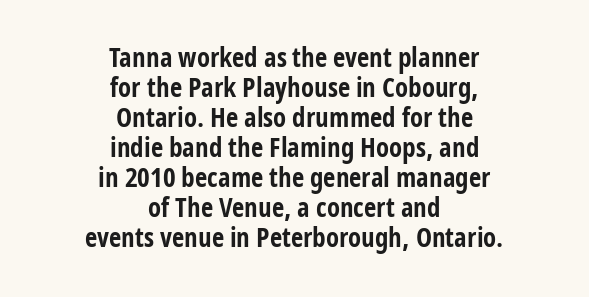
The image shows 27 px bold type, upright; set centered, tight line spacing (1.11x), normal letter spacing, not underlined.
